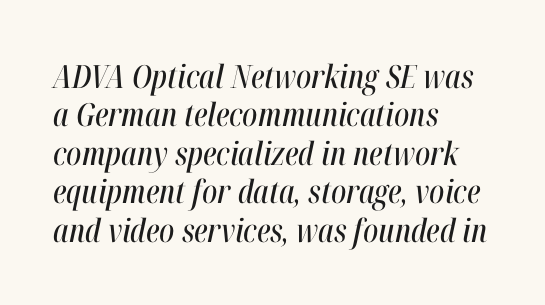
Spacing between characters is what you'd get straight out of the box. The face used here is proportionally spaced, like ordinary book or web type. Italic? Definitely — the glyphs are oblique. The zone under the glyphs is completely vacant.
